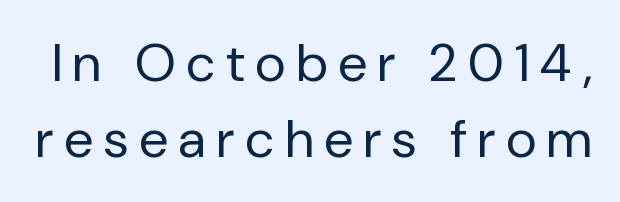
Q: Is the text bold? A: No.
Q: Is the text italic (slanted)? A: No, it is upright.
Q: Is the typeface a serif or a sans-serif typeface? A: Sans-serif.
Q: Is the text underlined? A: No.
Q: Is the spacing between letters normal or unusually wide? A: Unusually wide.
Q: Is the spacing between lines tight, normal or loose? A: Normal.
Q: Width (condensed, normal, or wide)? A: Normal.
Q: Stroke contrast? A: Low.
Q: x-height? A: Medium.
Q: Monospaced? A: No.
